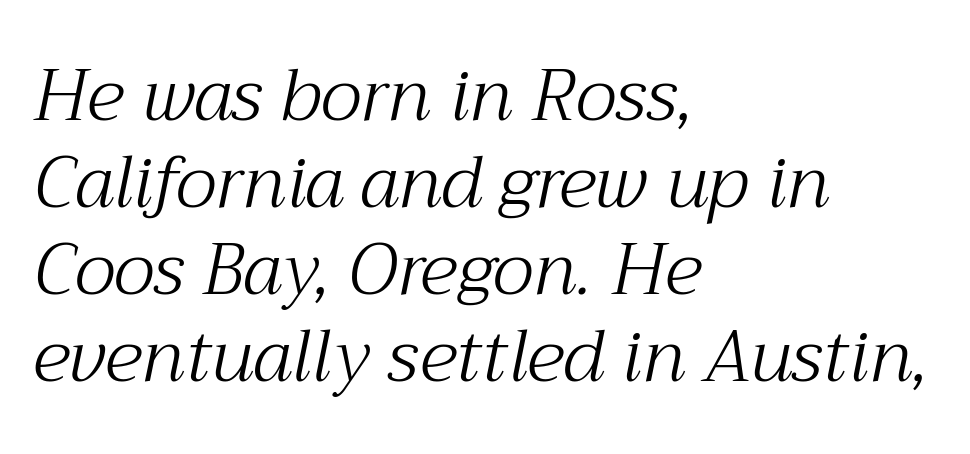
A typesetter would call this proportional, since set widths differ per character. Clear beneath every line of the passage. What kind of face is this? One with serifs. Compared with a centered layout, this one pins lines to the left instead. The axis of the letterforms is tilted away from vertical.
